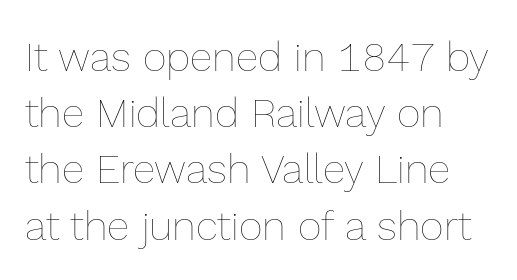
The image shows 41 px thin type, upright; set left-aligned, normal line spacing (1.37x), normal letter spacing, not underlined; a medium x-height.
